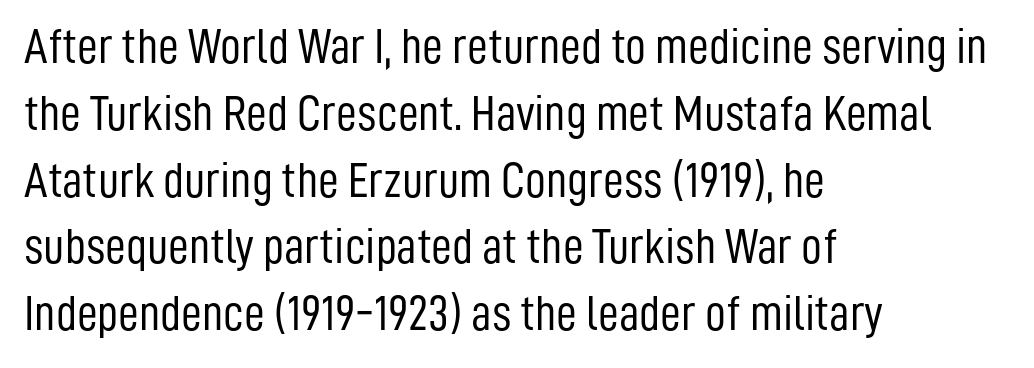
{"serif": "no", "italic": "no", "bold": "no", "weight": "light", "width": "condensed", "stroke_contrast": "low", "x_height": "medium", "monospaced": "no", "underline": "no", "align": "left", "line_spacing": "normal", "line_spacing_ratio": 1.31, "letter_spacing": "normal", "letter_spacing_em": 0.0, "glyph_px": 51}
